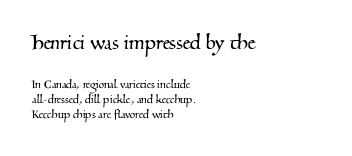
The words here are not underlined. The face used here is rendered with its standard letterfit. The lines are packed closely together with very little leading. If you drew a ruler down the left edge, every line would touch it. Scale decreases going downward across the two blocks.
